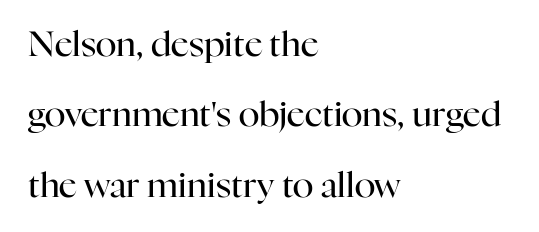
{"serif": "yes", "italic": "no", "bold": "no", "weight": "regular", "width": "normal", "stroke_contrast": "high", "x_height": "medium", "monospaced": "no", "underline": "no", "align": "left", "line_spacing": "loose", "line_spacing_ratio": 2.01, "letter_spacing": "normal", "letter_spacing_em": 0.0, "glyph_px": 35}
